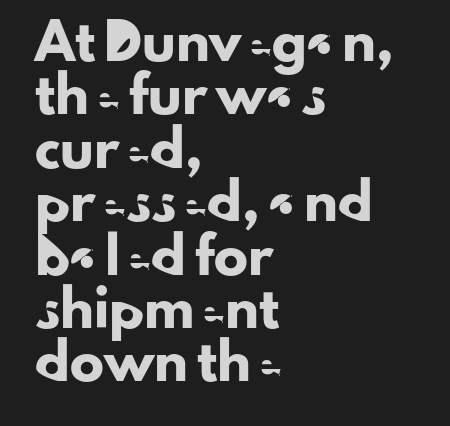
Q: Is the text italic (slanted)? A: No, it is upright.
Q: Is the typeface a serif or a sans-serif typeface? A: Sans-serif.
Q: Is the text underlined? A: No.
Q: How is the paragraph aligned? A: Left-aligned.
Q: Is the spacing between letters normal or unusually wide? A: Normal.
Q: Is the spacing between lines tight, normal or loose? A: Normal.
Q: Width (condensed, normal, or wide)? A: Normal.
Q: Stroke contrast? A: Low.
Q: x-height? A: Small.
Q: Monospaced? A: No.
